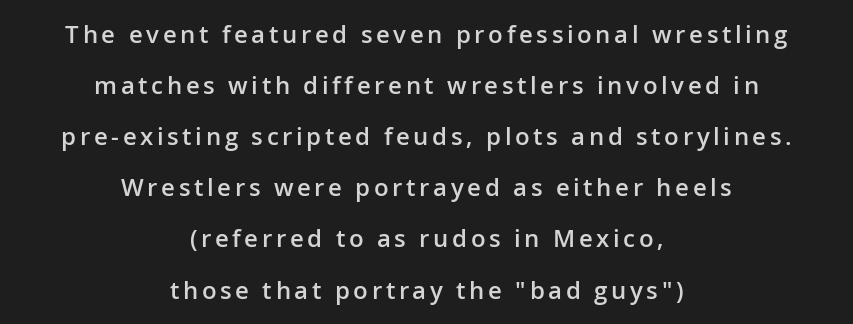
Q: Is the text bold? A: Semi-bold.
Q: Is the text italic (slanted)? A: No, it is upright.
Q: Is the text underlined? A: No.
Q: How is the paragraph aligned? A: Centered.
Q: Is the spacing between lines tight, normal or loose? A: Loose.
